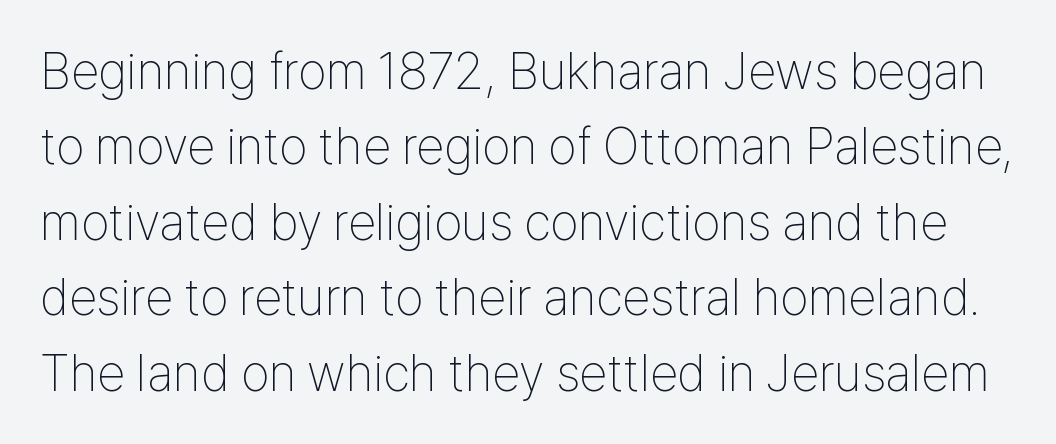
The image shows 51 px thin, condensed sans-serif type, upright; set normal line spacing (1.48x), normal letter spacing, not underlined; low stroke contrast and a medium x-height.
